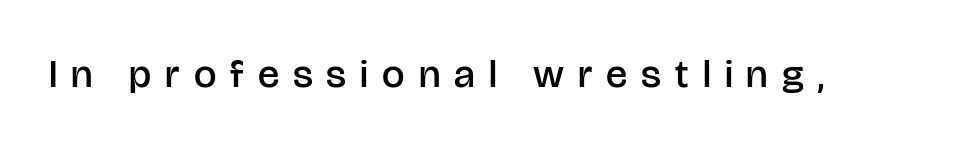
{"serif": "no", "italic": "no", "bold": "semi", "weight": "semibold", "width": "normal", "stroke_contrast": "low", "x_height": "large", "monospaced": "no", "underline": "no", "letter_spacing": "wide", "letter_spacing_em": 0.35, "glyph_px": 40}
